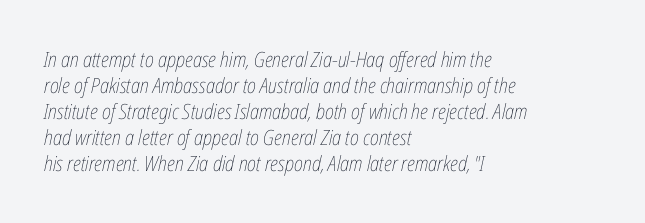
The font's italic variant was chosen for this text. Decoration check: the copy has no underline. The font sits on the lighter half of the weight spectrum, regular included. The ragged edge is on the right, which tells us the setting is flush left. The rendering keeps characters at their native spacing.
